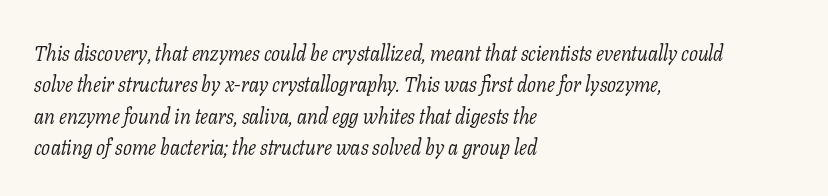
Nothing unusual about the tracking: characters are spaced as the font intends. Line beginnings align vertically; line endings do not. Each stroke keeps to a modest, everyday thickness or less. The text carries the slant typical of an italic or oblique font.
